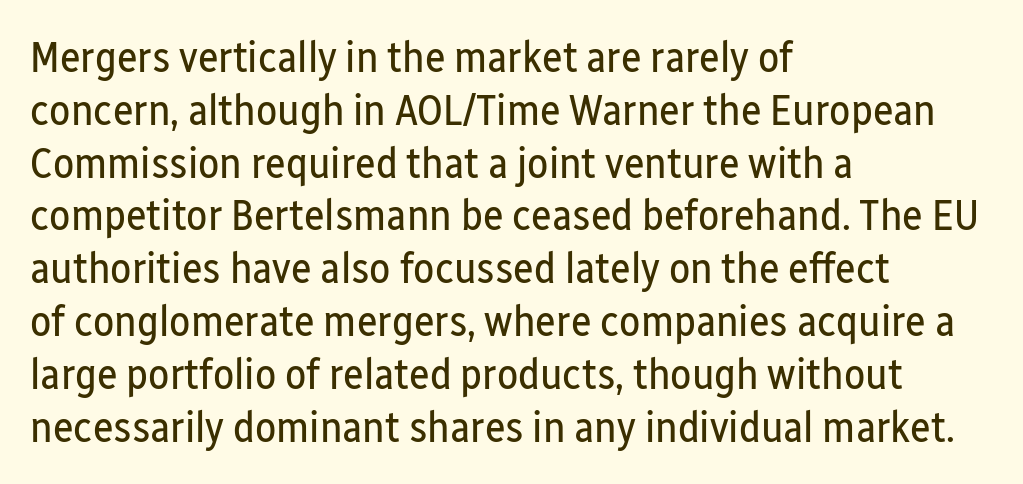
Q: Is the text bold? A: No.
Q: Is the text italic (slanted)? A: No, it is upright.
Q: Is the typeface a serif or a sans-serif typeface? A: Sans-serif.
Q: Is the text underlined? A: No.
Q: How is the paragraph aligned? A: Left-aligned.
Q: Is the spacing between letters normal or unusually wide? A: Normal.
Q: Width (condensed, normal, or wide)? A: Condensed.
Q: Stroke contrast? A: Low.
Q: x-height? A: Medium.
Q: Monospaced? A: No.
